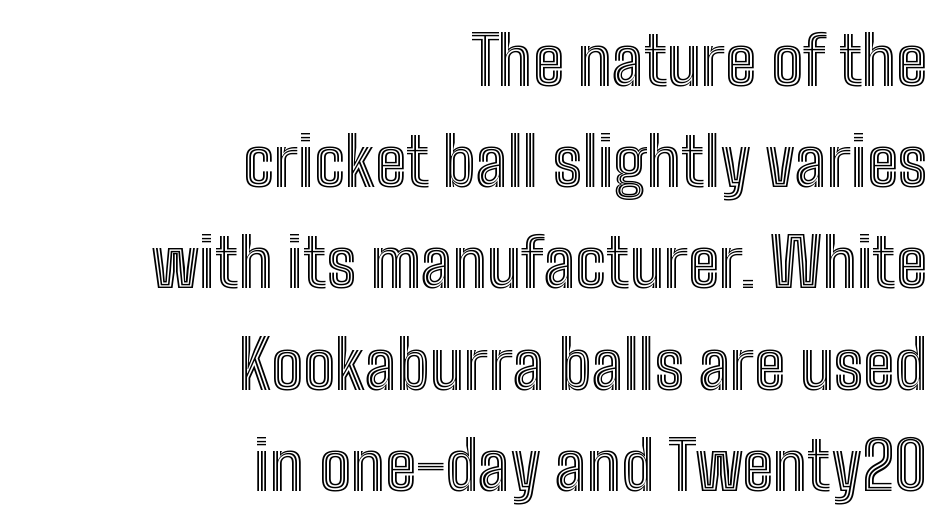
The image shows 67 px condensed type, upright; set right-aligned, normal line spacing (1.51x), normal letter spacing, not underlined; a medium x-height.
